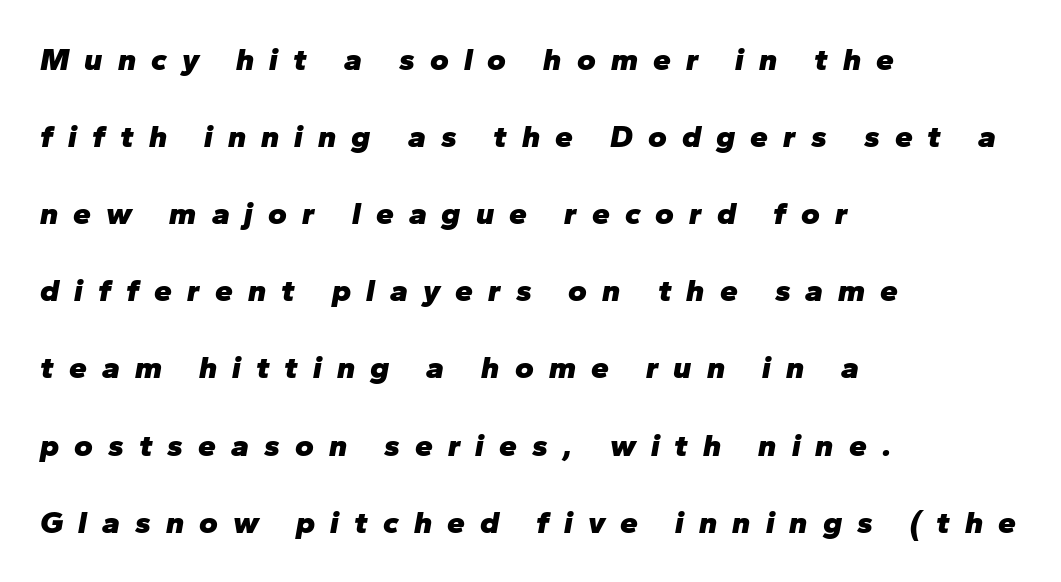
Set as a true bold cut, around the 700 mark. Loose tracking; the words dissolve into strings of separated letters. If you drew a line through each stem, it would be angled. The letters advance in unequal steps, a hallmark of proportional type.
